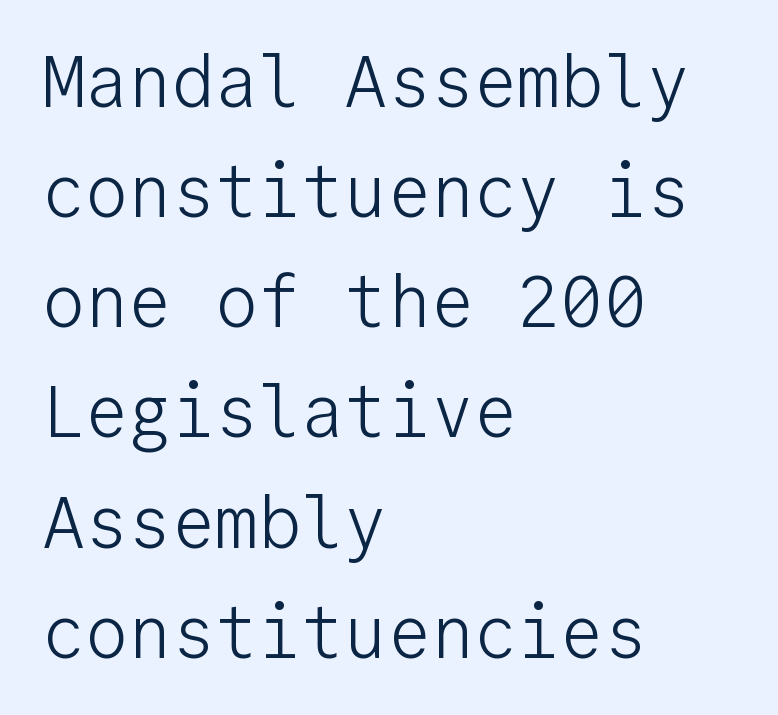
The image shows 72 px light sans-serif type, upright, monospaced; set left-aligned, normal line spacing (1.53x), normal letter spacing, not underlined; low stroke contrast and a medium x-height.
